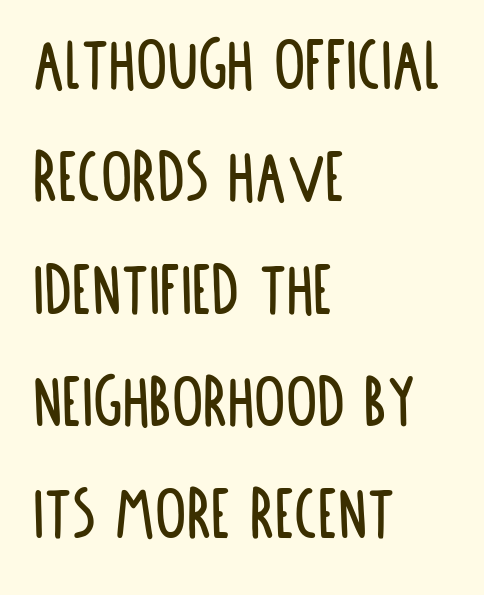
Q: Is the text italic (slanted)? A: No, it is upright.
Q: Is the typeface a serif or a sans-serif typeface? A: Sans-serif.
Q: Is the text underlined? A: No.
Q: How is the paragraph aligned? A: Left-aligned.
Q: Is the spacing between letters normal or unusually wide? A: Normal.
Q: Is the spacing between lines tight, normal or loose? A: Normal.
Q: Width (condensed, normal, or wide)? A: Condensed.
Q: Stroke contrast? A: Low.
Q: x-height? A: Large.
Q: Monospaced? A: No.
